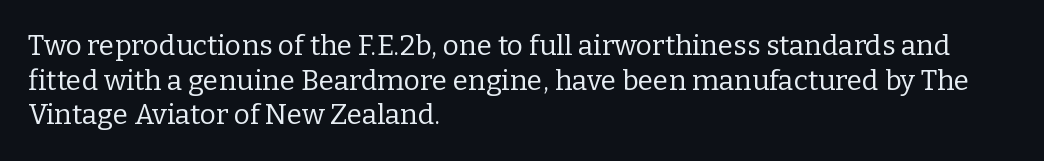
No letter is thick-stroked: the sample isn't bold. Left-aligned paragraph, ragged on the right. Spacing between characters is what you'd get straight out of the box. The axis of the letterforms is exactly vertical. Unlike a clean sans, this face finishes its strokes with serifs. Each letter keeps its own natural width here, so spacing adapts to shape.
